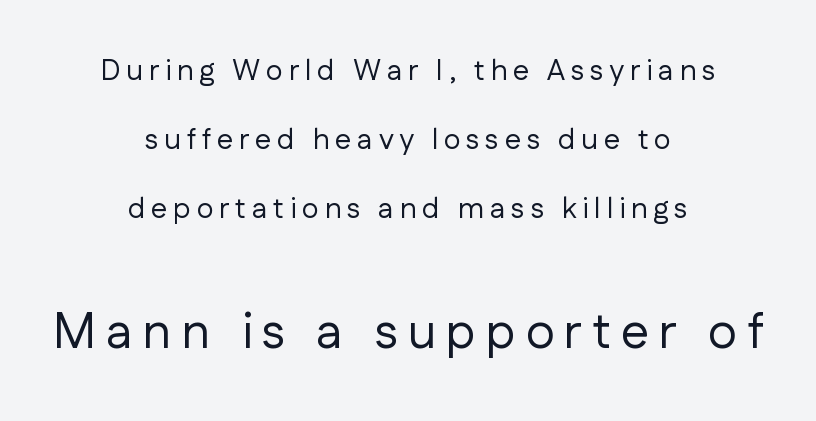
{"serif": "no", "italic": "no", "bold": "no", "weight": "regular", "width": "normal", "stroke_contrast": "low", "x_height": "medium", "monospaced": "no", "underline": "no", "align": "center", "line_spacing": "loose", "line_spacing_ratio": 2.38, "letter_spacing": "wide", "letter_spacing_em": 0.2, "larger_block": "second", "size_ratio": 1.72, "glyph_px": 50}
